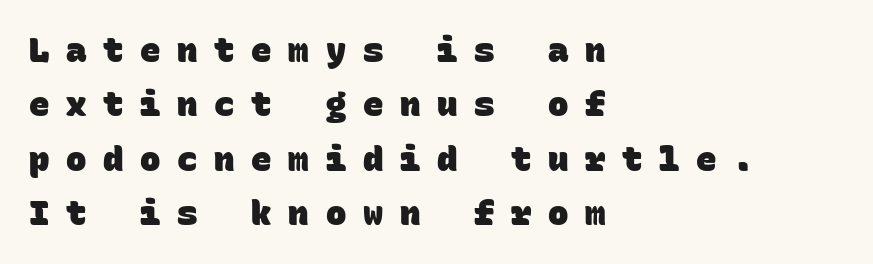
Q: Is the text bold? A: Yes.
Q: Is the typeface a serif or a sans-serif typeface? A: Sans-serif.
Q: Is the text underlined? A: No.
Q: How is the paragraph aligned? A: Left-aligned.
Q: Is the spacing between letters normal or unusually wide? A: Unusually wide.
Q: Is the spacing between lines tight, normal or loose? A: Normal.
Q: Width (condensed, normal, or wide)? A: Normal.
Q: Stroke contrast? A: Low.
Q: x-height? A: Large.
Q: Monospaced? A: Yes.
